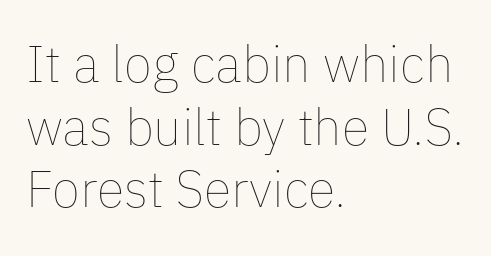
Default kerning and tracking; the words read as compact shapes. The letters advance in unequal steps, a hallmark of proportional type. Caption: face not bold, strokes unweighted. Designer's note — italics off, roman on. Line starts are locked; line ends wander.
